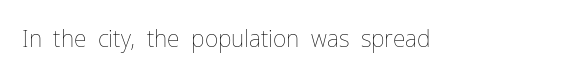
Q: Is the text bold? A: No.
Q: Is the text italic (slanted)? A: No, it is upright.
Q: Is the text underlined? A: No.
Q: Is the spacing between letters normal or unusually wide? A: Normal.
